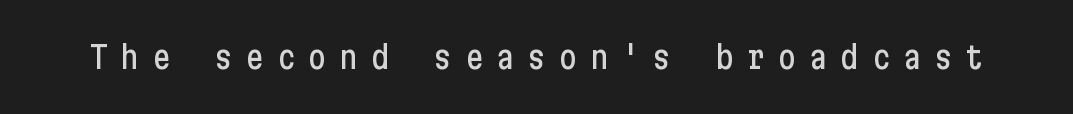
Q: Is the text italic (slanted)? A: No, it is upright.
Q: Is the typeface a serif or a sans-serif typeface? A: Sans-serif.
Q: Is the text underlined? A: No.
Q: Is the spacing between letters normal or unusually wide? A: Unusually wide.
Q: Width (condensed, normal, or wide)? A: Condensed.
Q: Stroke contrast? A: Low.
Q: x-height? A: Medium.
